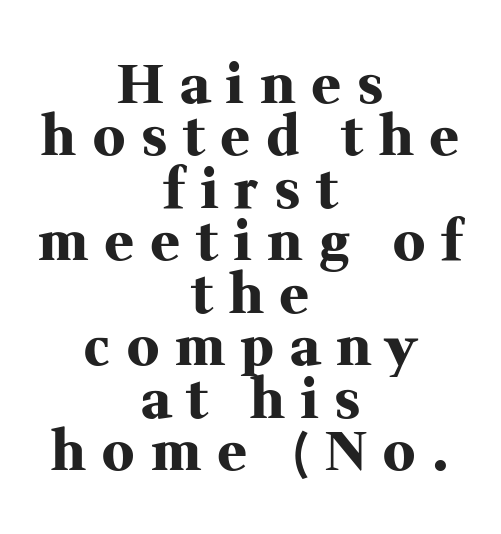
Lines of text with bare space underneath. If you folded the block vertically in half, each line would mirror itself in length. The leading is snug, giving the passage a crowded texture. Check where the strokes stop: tiny serifs finish them off. A dark, heavy texture on the line: the type is bold.
